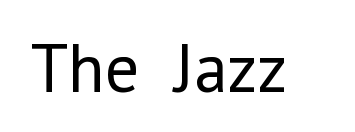
{"serif": "no", "italic": "no", "bold": "no", "weight": "regular", "width": "normal", "stroke_contrast": "low", "x_height": "medium", "monospaced": "no", "underline": "no", "letter_spacing": "normal", "letter_spacing_em": 0.0, "glyph_px": 69}
